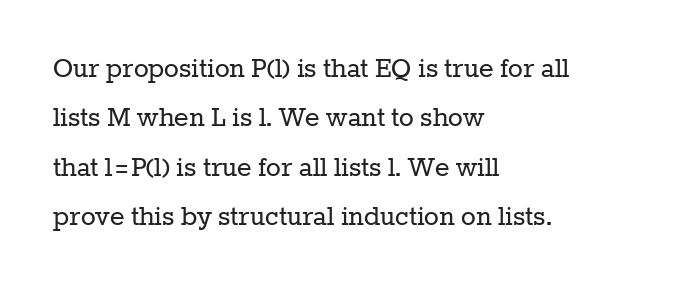
Q: Is the text bold? A: No.
Q: Is the text italic (slanted)? A: No, it is upright.
Q: Is the typeface a serif or a sans-serif typeface? A: Serif.
Q: Is the text underlined? A: No.
Q: How is the paragraph aligned? A: Left-aligned.
Q: Is the spacing between letters normal or unusually wide? A: Normal.
Q: Is the spacing between lines tight, normal or loose? A: Normal.
Q: Width (condensed, normal, or wide)? A: Normal.
Q: Stroke contrast? A: Low.
Q: x-height? A: Medium.
Q: Monospaced? A: No.
